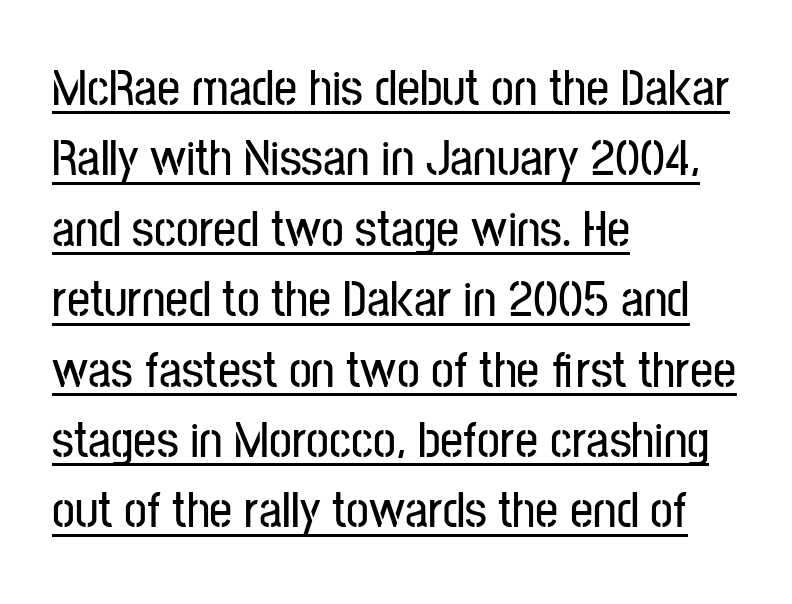
Q: Is the text italic (slanted)? A: No, it is upright.
Q: Is the typeface a serif or a sans-serif typeface? A: Sans-serif.
Q: Is the text underlined? A: Yes.
Q: How is the paragraph aligned? A: Left-aligned.
Q: Is the spacing between letters normal or unusually wide? A: Normal.
Q: Is the spacing between lines tight, normal or loose? A: Normal.
Q: Width (condensed, normal, or wide)? A: Condensed.
Q: Stroke contrast? A: Low.
Q: x-height? A: Medium.
Q: Monospaced? A: No.
